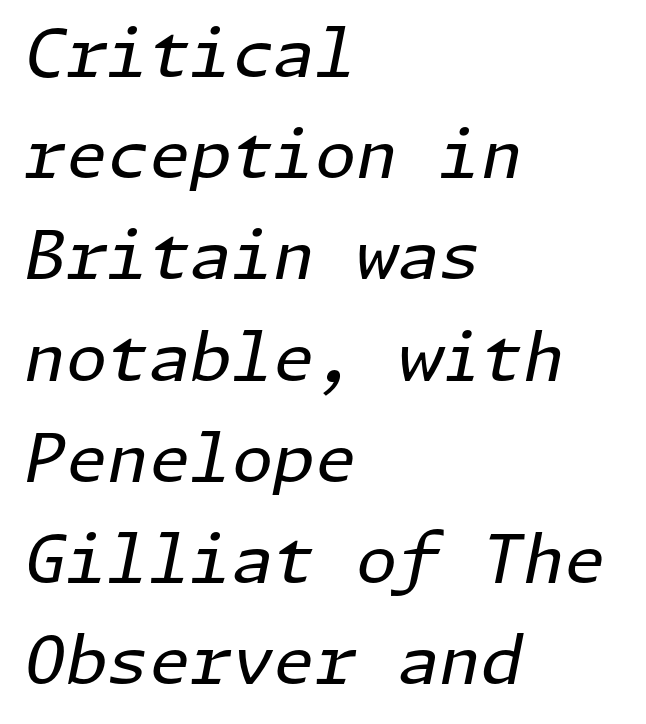
Q: Is the text bold? A: No.
Q: Is the text italic (slanted)? A: Yes, it leans right by about 11 degrees.
Q: Is the text underlined? A: No.
Q: How is the paragraph aligned? A: Left-aligned.
Q: Is the spacing between letters normal or unusually wide? A: Normal.
Q: Is the spacing between lines tight, normal or loose? A: Normal.
Q: Width (condensed, normal, or wide)? A: Normal.
Q: Stroke contrast? A: Low.
Q: x-height? A: Medium.
